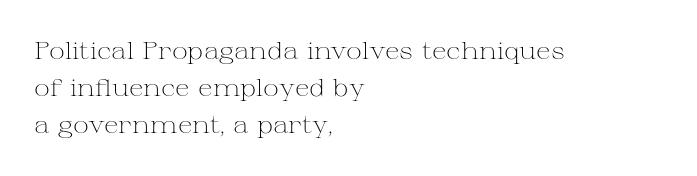
{"italic": "no", "bold": "no", "underline": "no", "align": "left", "line_spacing": "normal", "line_spacing_ratio": 1.55, "letter_spacing": "normal", "letter_spacing_em": 0.0, "glyph_px": 24}
